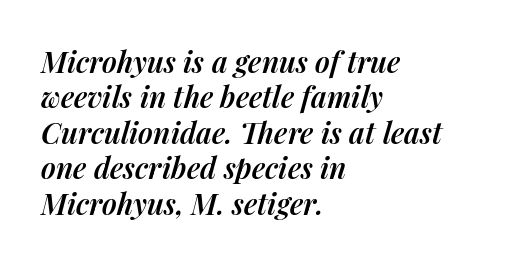
{"italic": "yes", "lean": "right", "slant_degrees": 14, "bold": "semi", "weight": "semibold", "width": "normal", "stroke_contrast": "medium", "x_height": "medium", "monospaced": "no", "underline": "no", "align": "left", "line_spacing_ratio": 1.22, "letter_spacing": "normal", "letter_spacing_em": 0.0, "glyph_px": 29}
